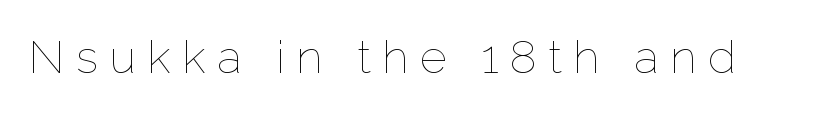
{"italic": "no", "bold": "no", "weight": "thin", "width": "normal", "stroke_contrast": "low", "x_height": "medium", "monospaced": "no", "underline": "no", "letter_spacing": "wide", "letter_spacing_em": 0.25, "glyph_px": 46}
